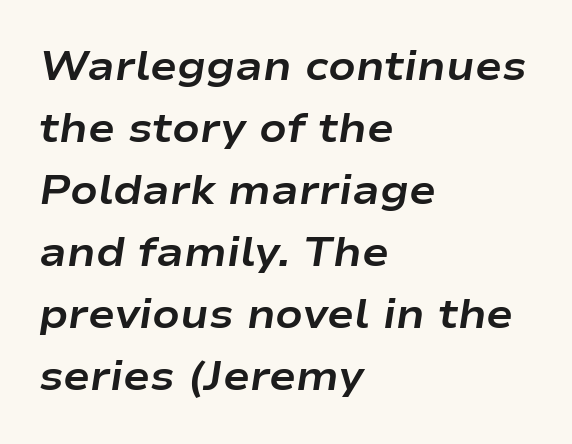
Q: Is the text bold? A: Yes.
Q: Is the text italic (slanted)? A: Yes, it leans right by about 9 degrees.
Q: Is the text underlined? A: No.
Q: How is the paragraph aligned? A: Left-aligned.
Q: Is the spacing between letters normal or unusually wide? A: Normal.
Q: Is the spacing between lines tight, normal or loose? A: Normal.
Q: Width (condensed, normal, or wide)? A: Wide.
Q: Stroke contrast? A: Low.
Q: x-height? A: Medium.
Q: Monospaced? A: No.
